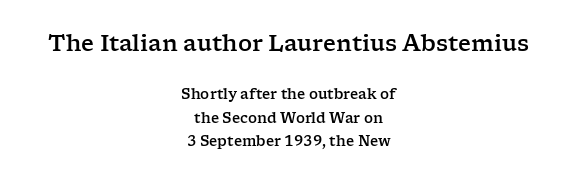
Q: Is the text italic (slanted)? A: No, it is upright.
Q: Is the text underlined? A: No.
Q: How is the paragraph aligned? A: Centered.
Q: Is the spacing between letters normal or unusually wide? A: Normal.
Q: Is the spacing between lines tight, normal or loose? A: Normal.
Q: Which block of text is set in a larger size, the first (top) or the second (bottom)? A: The first (top) one.
